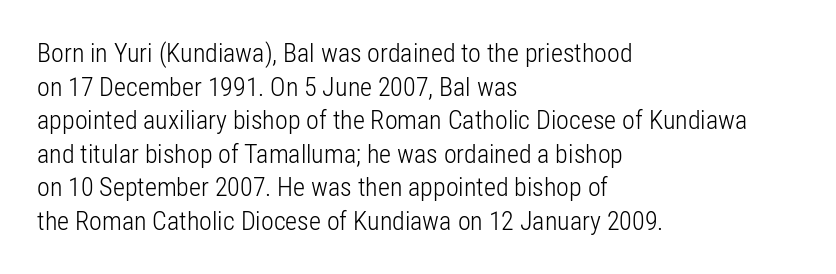
Interline gaps are of average width in this sample. In terms of posture, this sample is upright. Teacher's note: observe the even left margin — that is flush-left alignment. The cut favours lightness, reaching ordinary text weight at its darkest.
